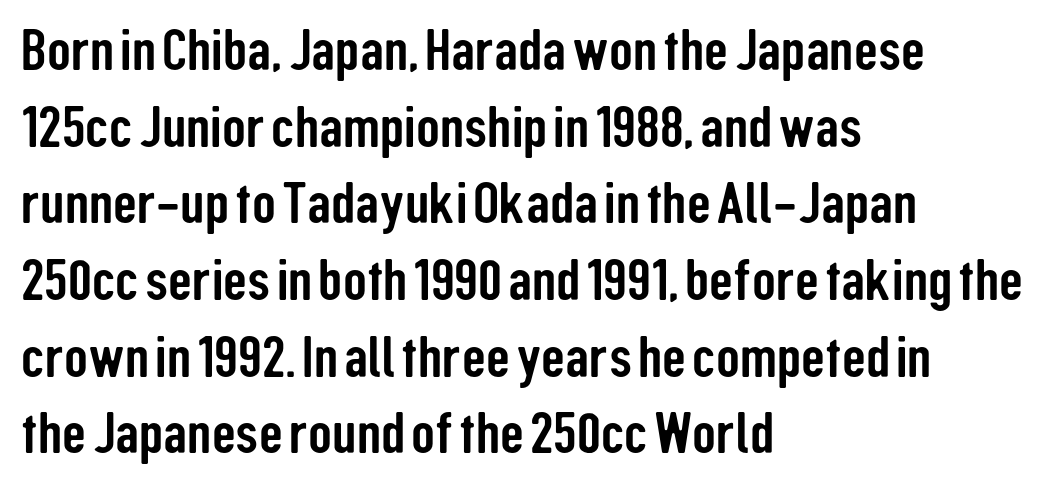
Q: Is the text italic (slanted)? A: No, it is upright.
Q: Is the typeface a serif or a sans-serif typeface? A: Sans-serif.
Q: Is the text underlined? A: No.
Q: How is the paragraph aligned? A: Left-aligned.
Q: Is the spacing between letters normal or unusually wide? A: Normal.
Q: Is the spacing between lines tight, normal or loose? A: Normal.
Q: Width (condensed, normal, or wide)? A: Condensed.
Q: Stroke contrast? A: Low.
Q: x-height? A: Medium.
Q: Monospaced? A: No.
